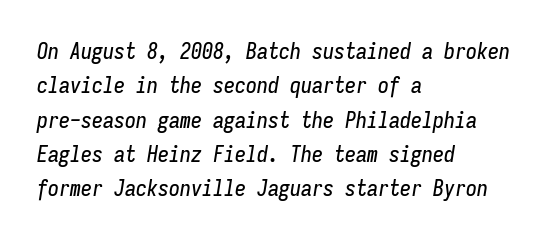
{"italic": "yes", "lean": "right", "slant_degrees": 9, "underline": "no", "align": "left", "line_spacing": "normal", "line_spacing_ratio": 1.56, "letter_spacing": "normal", "letter_spacing_em": 0.0, "glyph_px": 22}
